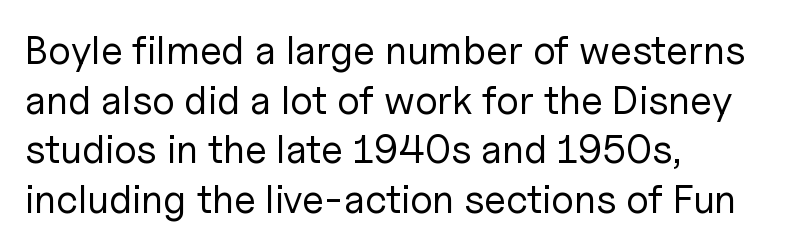
The glyphs in this specimen are sans serif. Think standard paragraph weight, or any step lighter than that. Tracking value appears to be zero — textbook default spacing. Note the varied advance widths — an 'i' is clearly narrower than an 'm'.
